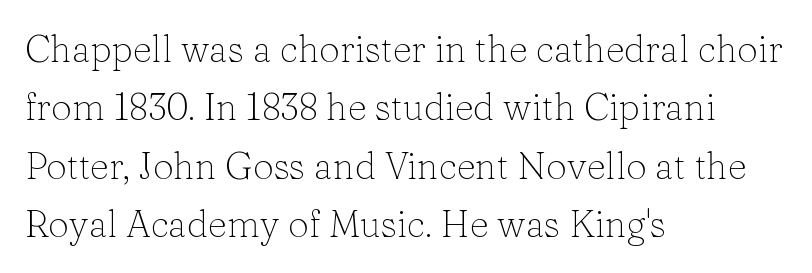
Successive baselines arrive at the customary interval. Layout note: lines flush left. Letter spacing: default. The words here are not underlined. The letters stand upright; this is a roman face.
